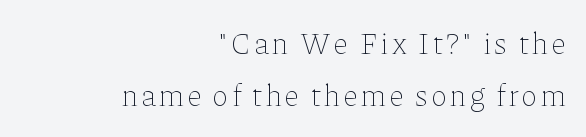
{"italic": "no", "bold": "no", "weight": "thin", "width": "normal", "stroke_contrast": "low", "x_height": "medium", "monospaced": "no", "underline": "no", "align": "right", "line_spacing_ratio": 1.74, "glyph_px": 30}
